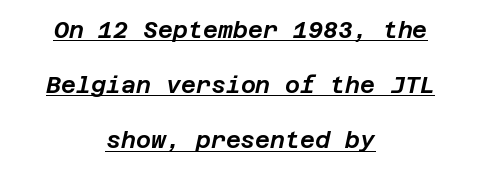
Q: Is the text italic (slanted)? A: Yes, it leans right by about 12 degrees.
Q: Is the text underlined? A: Yes.
Q: How is the paragraph aligned? A: Centered.
Q: Is the spacing between letters normal or unusually wide? A: Normal.
Q: Is the spacing between lines tight, normal or loose? A: Loose.
